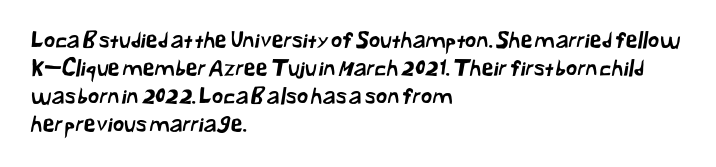
The image shows 22 px text type; set left-aligned, normal line spacing (1.27x), normal letter spacing, not underlined.
